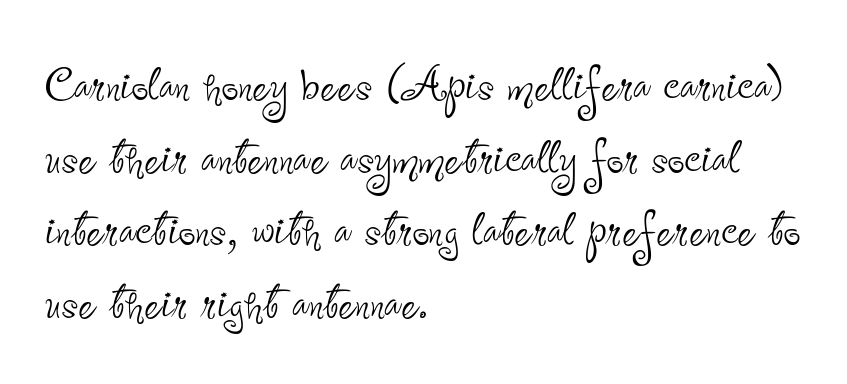
Q: Is the text bold? A: No.
Q: Is the text italic (slanted)? A: Yes.
Q: Is the typeface a serif or a sans-serif typeface? A: Sans-serif.
Q: Is the text underlined? A: No.
Q: How is the paragraph aligned? A: Left-aligned.
Q: Is the spacing between letters normal or unusually wide? A: Normal.
Q: Width (condensed, normal, or wide)? A: Condensed.
Q: Stroke contrast? A: Low.
Q: x-height? A: Small.
Q: Monospaced? A: No.
